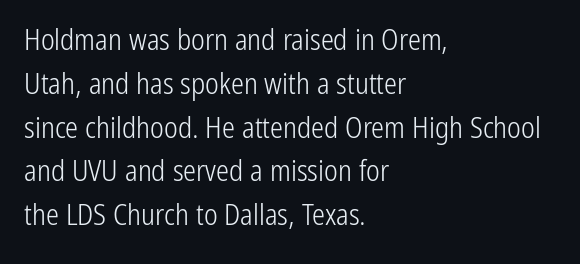
The image shows 29 px light, condensed sans-serif type, upright; set left-aligned, normal line spacing (1.51x), normal letter spacing, not underlined; low stroke contrast and a medium x-height.
